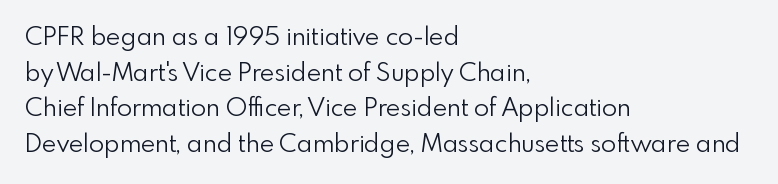
The image shows 25 px text type, upright; set left-aligned, normal line spacing (1.43x), normal letter spacing, not underlined.
